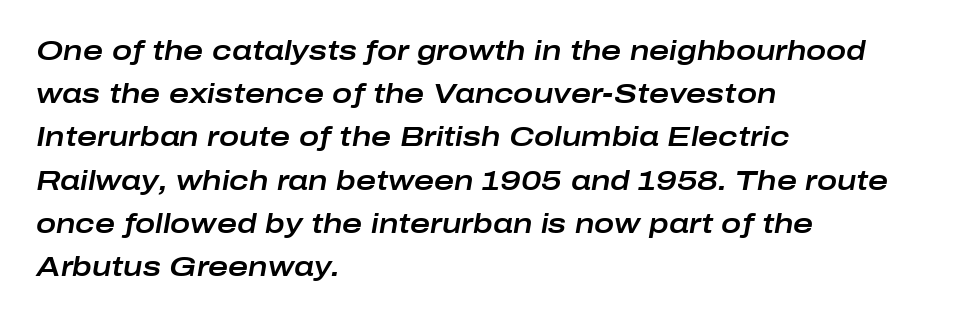
Q: Is the text italic (slanted)? A: Yes, it leans right by about 10 degrees.
Q: Is the text underlined? A: No.
Q: How is the paragraph aligned? A: Left-aligned.
Q: Is the spacing between letters normal or unusually wide? A: Normal.
Q: Is the spacing between lines tight, normal or loose? A: Normal.
